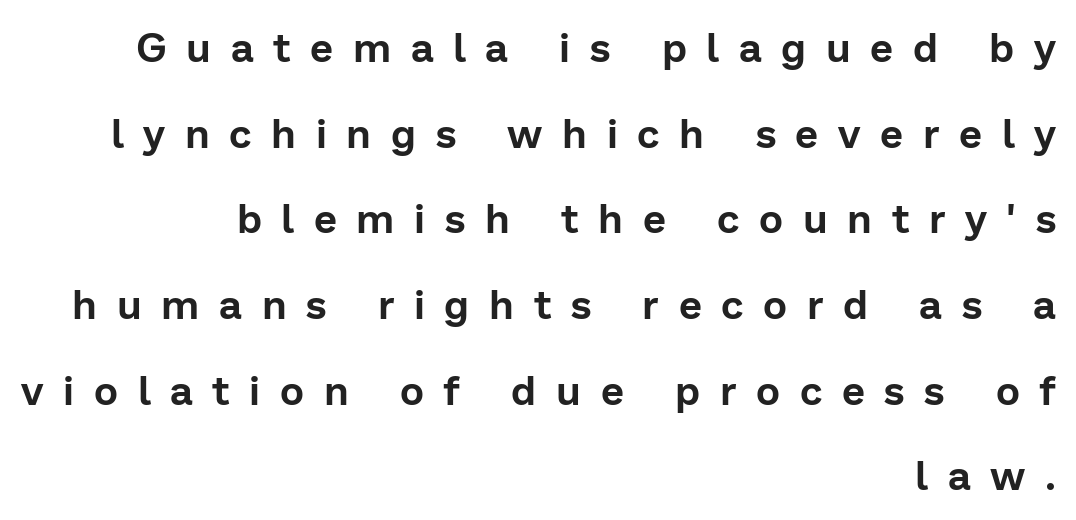
Q: Is the text italic (slanted)? A: No, it is upright.
Q: Is the typeface a serif or a sans-serif typeface? A: Sans-serif.
Q: Is the text underlined? A: No.
Q: How is the paragraph aligned? A: Right-aligned.
Q: Is the spacing between letters normal or unusually wide? A: Unusually wide.
Q: Is the spacing between lines tight, normal or loose? A: Loose.
Q: Width (condensed, normal, or wide)? A: Normal.
Q: Stroke contrast? A: Low.
Q: x-height? A: Medium.
Q: Monospaced? A: No.
